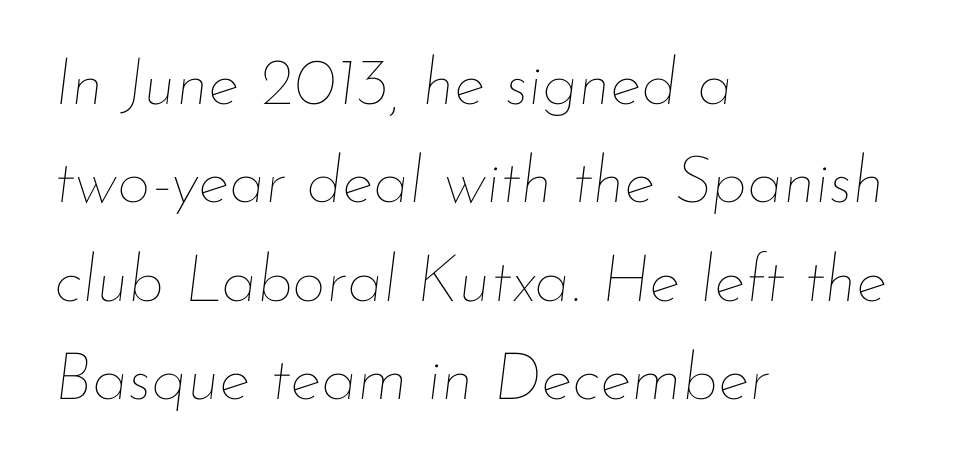
Q: Is the text bold? A: No.
Q: Is the text italic (slanted)? A: Yes, it leans right by about 7 degrees.
Q: Is the text underlined? A: No.
Q: How is the paragraph aligned? A: Left-aligned.
Q: Is the spacing between letters normal or unusually wide? A: Normal.
Q: Is the spacing between lines tight, normal or loose? A: Normal.
Q: Width (condensed, normal, or wide)? A: Normal.
Q: Stroke contrast? A: Low.
Q: x-height? A: Small.
Q: Monospaced? A: No.
